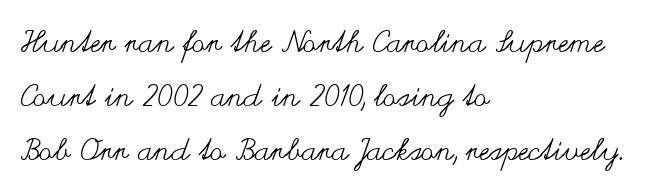
{"bold": "no", "weight": "regular", "width": "wide", "stroke_contrast": "medium", "x_height": "small", "monospaced": "no", "underline": "no", "align": "left", "line_spacing_ratio": 1.8, "letter_spacing": "normal", "letter_spacing_em": 0.0, "glyph_px": 30}
